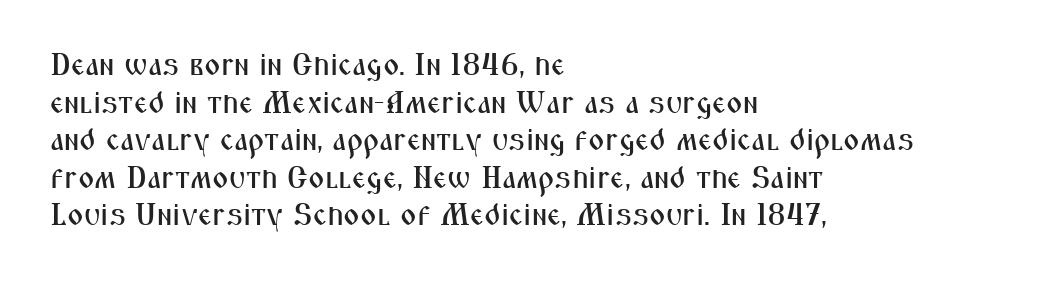
The image shows 31 px condensed sans-serif type, upright; set left-aligned, line spacing 1.21x, normal letter spacing, not underlined; medium stroke contrast and a medium x-height.
